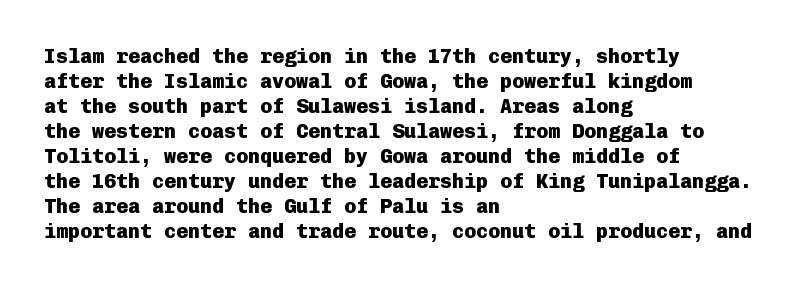
The image shows 20 px bold type, upright; set left-aligned, normal line spacing (1.25x), normal letter spacing, not underlined.
